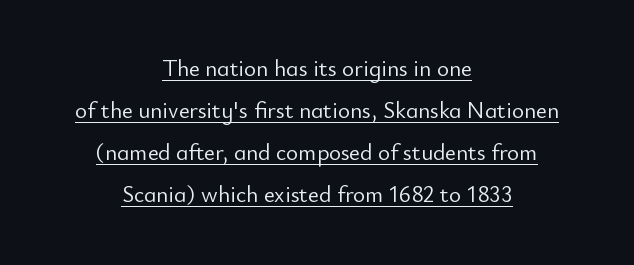
The image shows 23 px text type, upright; set centered, line spacing 1.83x, normal letter spacing, underlined.
